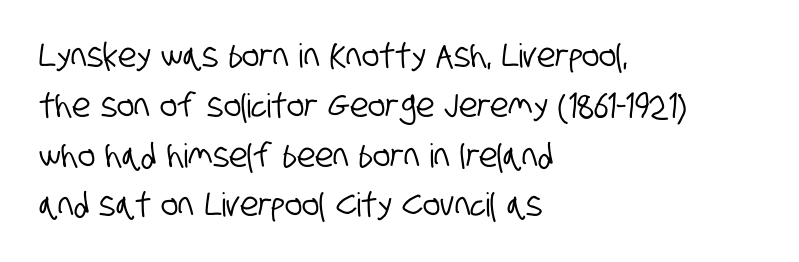
Words float on clear page, feet unadorned. Glyph-to-glyph distance matches everyday printed text. The face used here is proportionally spaced, like ordinary book or web type. The paragraph shown leans on its left margin. Font category for this specimen: sans-serif.
